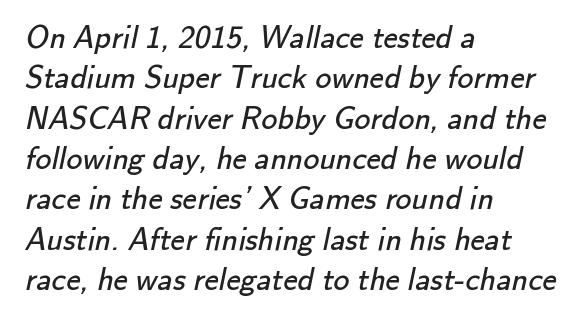
Q: Is the text bold? A: No.
Q: Is the typeface a serif or a sans-serif typeface? A: Sans-serif.
Q: Is the text underlined? A: No.
Q: How is the paragraph aligned? A: Left-aligned.
Q: Is the spacing between letters normal or unusually wide? A: Normal.
Q: Is the spacing between lines tight, normal or loose? A: Normal.
Q: Width (condensed, normal, or wide)? A: Normal.
Q: Stroke contrast? A: Low.
Q: x-height? A: Small.
Q: Monospaced? A: No.
